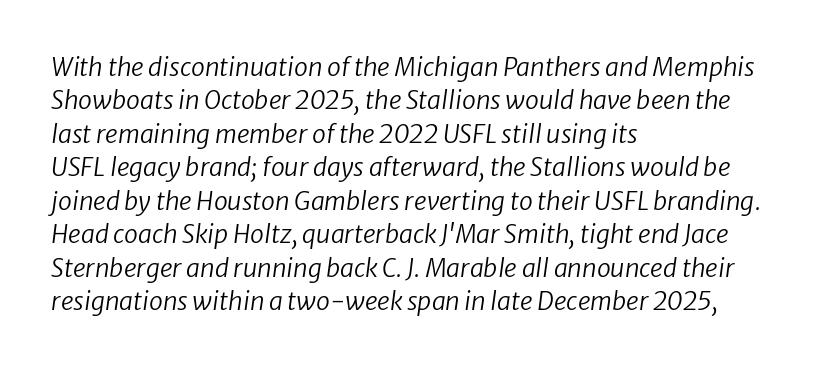
The image shows 25 px text type; set left-aligned, normal line spacing (1.34x), normal letter spacing, not underlined.
